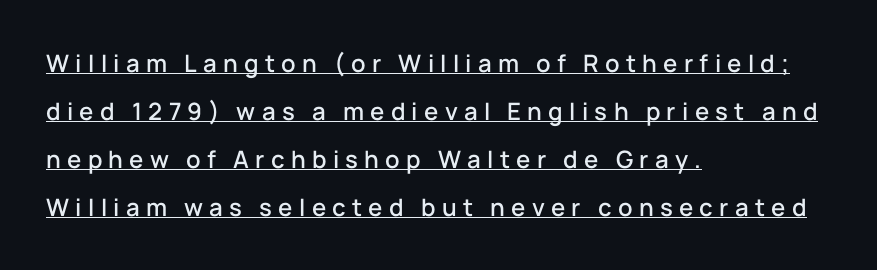
{"italic": "no", "underline": "yes", "align": "left", "line_spacing": "loose", "line_spacing_ratio": 2.0, "letter_spacing": "wide", "letter_spacing_em": 0.26, "glyph_px": 24}
